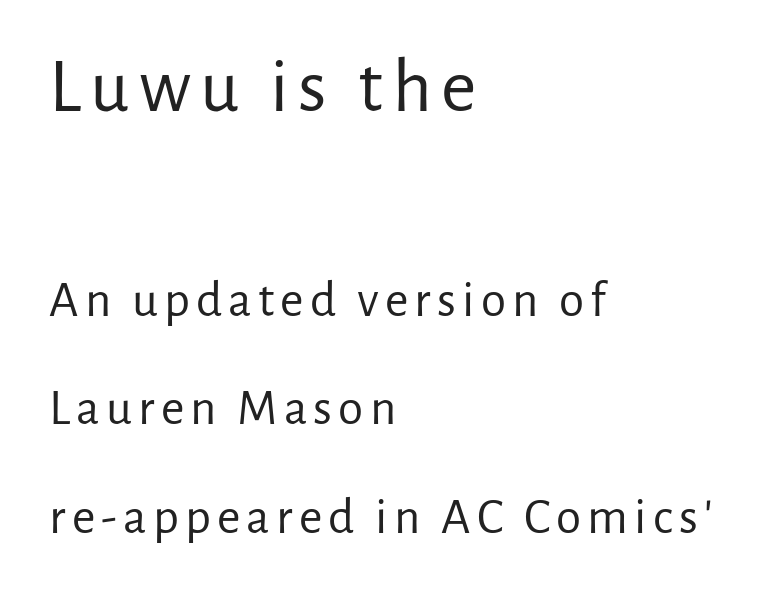
The image shows 77 px regular-weight sans-serif type, upright; set left-aligned, loose line spacing (2.13x), not underlined; the first (top) block is 1.51x larger; low stroke contrast and a medium x-height.
